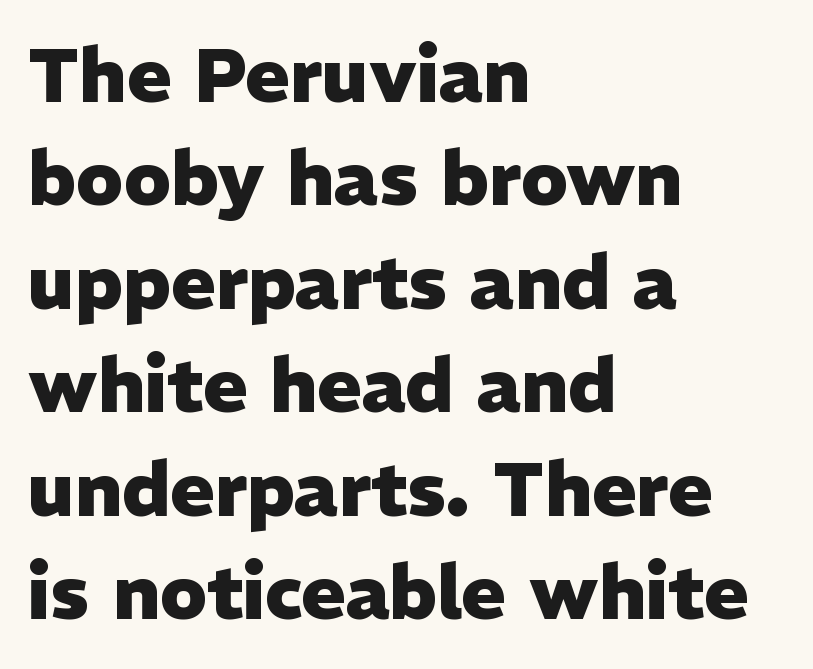
The image shows 75 px heavy sans-serif type, upright; set left-aligned, normal line spacing (1.38x), normal letter spacing, not underlined; low stroke contrast and a medium x-height.
